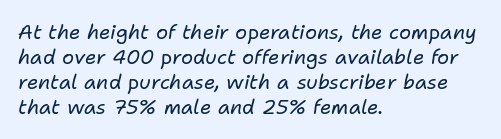
{"italic": "yes", "lean": "right", "slant_degrees": 11, "bold": "no", "underline": "no", "align": "left", "line_spacing": "normal", "line_spacing_ratio": 1.25, "letter_spacing": "normal", "letter_spacing_em": 0.0, "glyph_px": 20}
